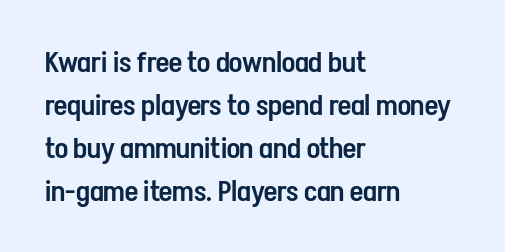
The image shows 29 px semibold, condensed sans-serif type, upright; set left-aligned, normal line spacing (1.48x), normal letter spacing, not underlined; low stroke contrast and a medium x-height.
